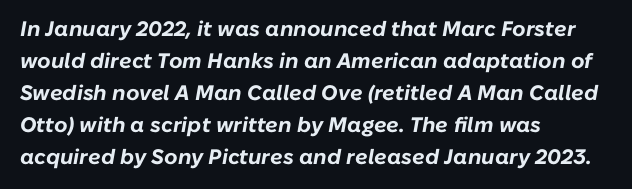
Italic? Definitely — the glyphs are oblique. Visually the block forms a straight wall on the left and a jagged coastline on the right. Descender tails drop into unmarked territory. The vertical gap from one line to the next is medium. Between one letter and the next there's only the usual sliver of space. The rendering uses a bold face; every stroke is thick and dark.
